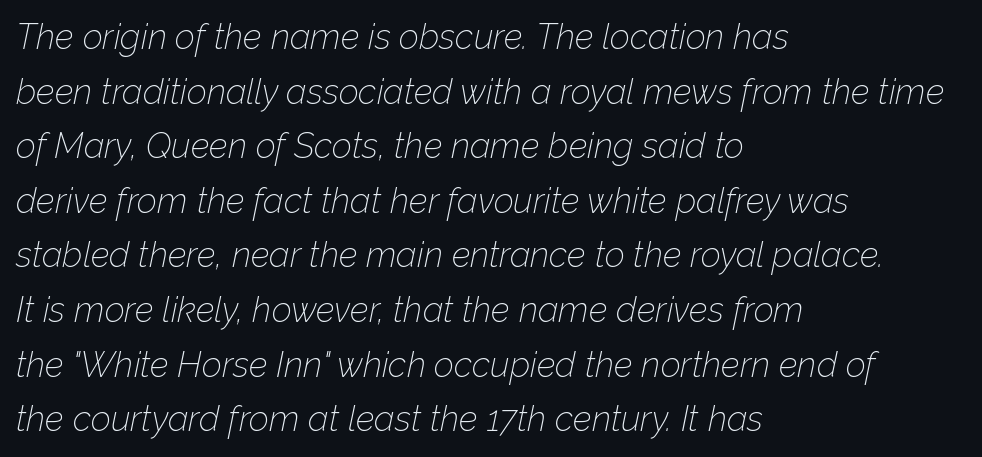
The letterforms sit shoulder to shoulder at normal distance. Character widths vary here, with narrow letters taking less room than wide ones. Letters rest on an invisible, unmarked baseline. No letter is thick-stroked: the sample isn't bold. Observe the lean: these are italic letterforms. Teacher's note: observe the even left margin — that is flush-left alignment.
